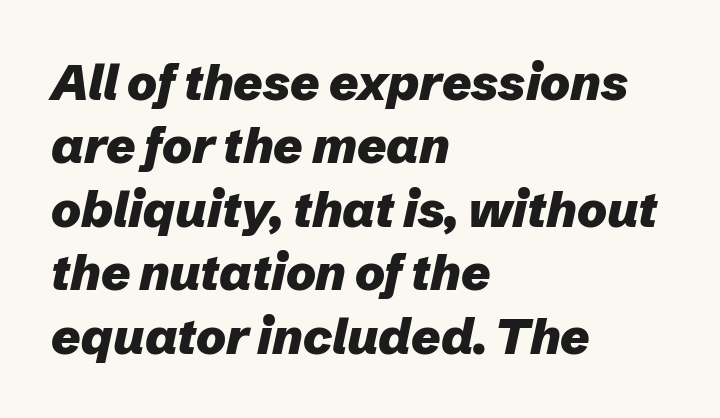
Each letter keeps its own natural width here, so spacing adapts to shape. A normal amount of white space separates one row of letters from the next. Does the copy run flush right? No — it runs flush left. Has an underline been added? It has not. Plenty of ink on the page — the face is bold. What stands out about the letter spacing? Nothing — it is the standard amount.
